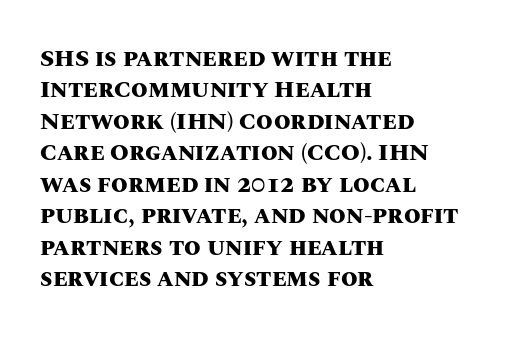
The image shows 24 px bold type, upright; set left-aligned, normal line spacing (1.31x), normal letter spacing, not underlined.
